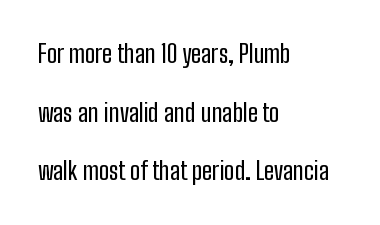
{"italic": "no", "underline": "no", "align": "left", "line_spacing": "loose", "line_spacing_ratio": 2.35, "letter_spacing": "normal", "letter_spacing_em": 0.0, "glyph_px": 25}
